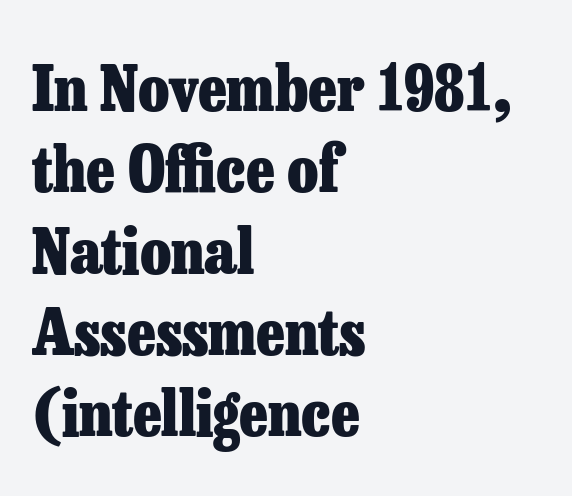
Evenly set lines give the paragraph a standard silhouette. Notice how the stems are strictly vertical — no italics here. Character widths vary here, with narrow letters taking less room than wide ones. Honestly, the letter spacing is just normal — you wouldn't notice it. Yep, those are serifs on the letters. Which margin do the lines hug? The left one — the right edge is uneven.
